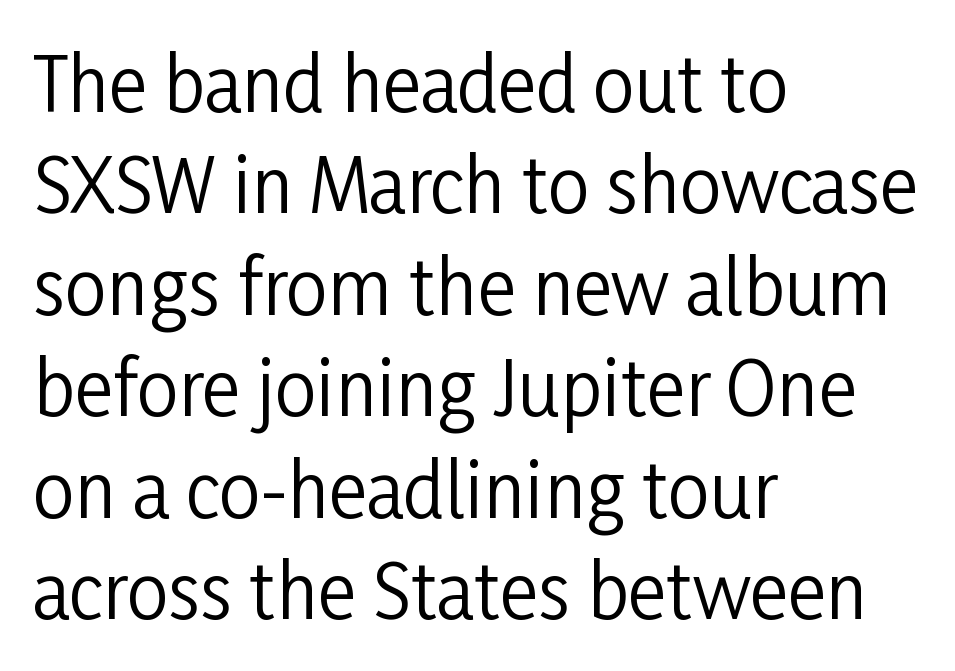
The image shows 74 px regular-weight, condensed sans-serif type, upright; set left-aligned, normal line spacing (1.37x), normal letter spacing, not underlined; low stroke contrast and a medium x-height.
